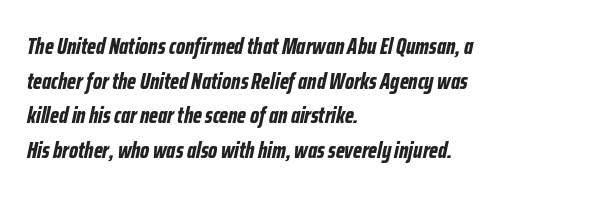
{"italic": "yes", "lean": "right", "slant_degrees": 12, "bold": "yes", "underline": "no", "align": "left", "line_spacing": "normal", "line_spacing_ratio": 1.51, "letter_spacing": "normal", "letter_spacing_em": 0.0, "glyph_px": 23}
